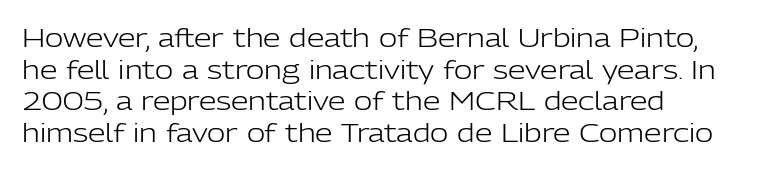
On a weight scale, this lands at 450 or below. The leading is moderate, giving the passage an even texture. Characters remain perfectly vertical along every line. The passage shown is not underscored anywhere. You could call the tracking neutral — neither tight nor loose.
